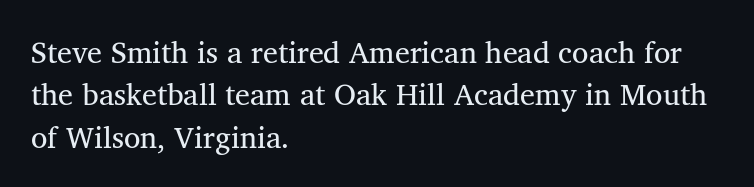
Q: Is the typeface a serif or a sans-serif typeface? A: Serif.
Q: Is the text underlined? A: No.
Q: How is the paragraph aligned? A: Left-aligned.
Q: Is the spacing between letters normal or unusually wide? A: Normal.
Q: Is the spacing between lines tight, normal or loose? A: Normal.
Q: Width (condensed, normal, or wide)? A: Normal.
Q: Stroke contrast? A: Medium.
Q: x-height? A: Medium.
Q: Monospaced? A: No.
